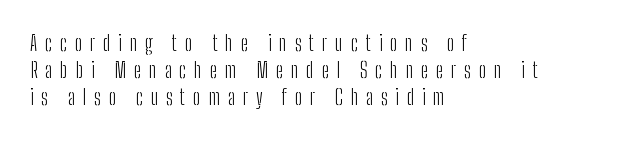
The image shows 21 px text type, upright; set left-aligned, normal line spacing (1.29x), unusually wide letter spacing (+0.37 em), not underlined.
